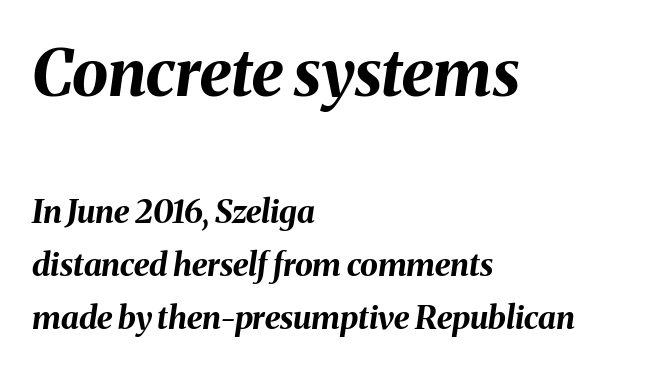
Q: Is the text bold? A: Yes.
Q: Is the text italic (slanted)? A: Yes, it leans right by about 8 degrees.
Q: Is the text underlined? A: No.
Q: How is the paragraph aligned? A: Left-aligned.
Q: Is the spacing between letters normal or unusually wide? A: Normal.
Q: Is the spacing between lines tight, normal or loose? A: Normal.
Q: Which block of text is set in a larger size, the first (top) or the second (bottom)? A: The first (top) one.
Q: Width (condensed, normal, or wide)? A: Normal.
Q: Stroke contrast? A: Medium.
Q: x-height? A: Medium.
Q: Monospaced? A: No.
